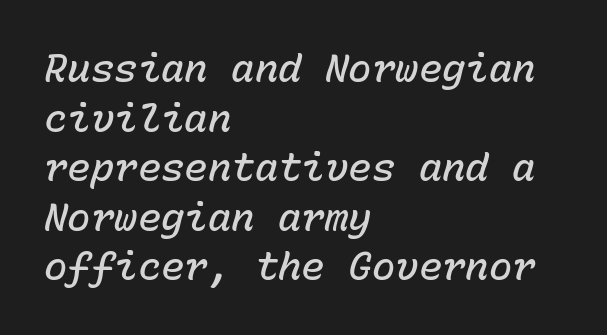
The image shows 39 px semibold type, italic (leaning right), monospaced; set left-aligned, normal line spacing (1.27x), normal letter spacing, not underlined; low stroke contrast and a medium x-height.
